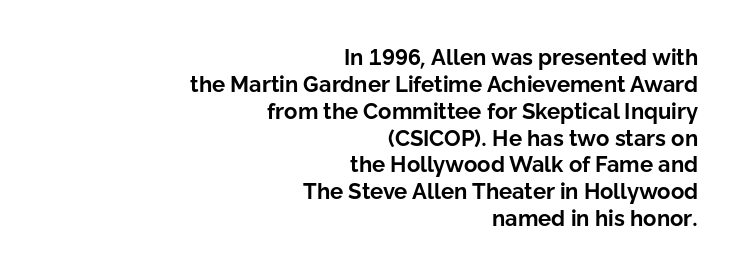
Q: Is the text bold? A: Yes.
Q: Is the text italic (slanted)? A: No, it is upright.
Q: Is the text underlined? A: No.
Q: How is the paragraph aligned? A: Right-aligned.
Q: Is the spacing between letters normal or unusually wide? A: Normal.
